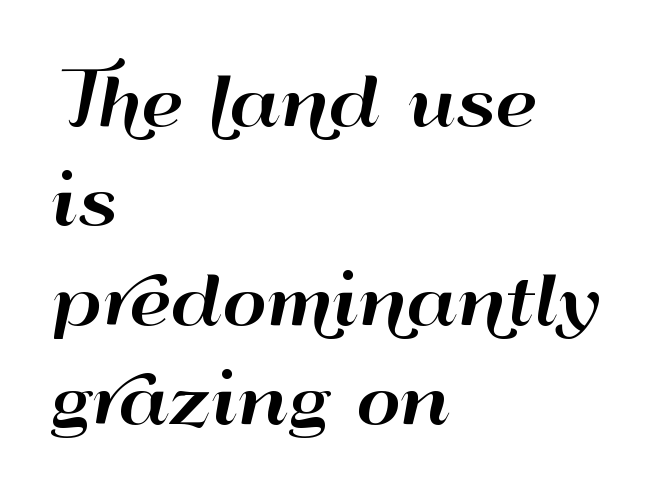
The image shows 68 px wide sans-serif type; set left-aligned, normal line spacing (1.46x), normal letter spacing, not underlined; high stroke contrast and a small x-height.
